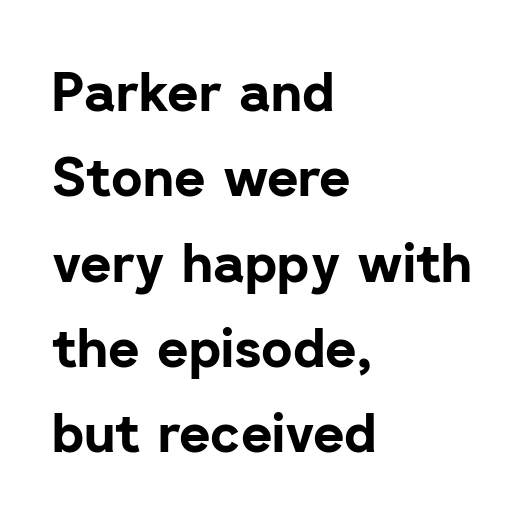
Q: Is the text bold? A: Yes.
Q: Is the text italic (slanted)? A: No, it is upright.
Q: Is the typeface a serif or a sans-serif typeface? A: Sans-serif.
Q: Is the text underlined? A: No.
Q: How is the paragraph aligned? A: Left-aligned.
Q: Is the spacing between letters normal or unusually wide? A: Normal.
Q: Is the spacing between lines tight, normal or loose? A: Normal.
Q: Width (condensed, normal, or wide)? A: Normal.
Q: Stroke contrast? A: Low.
Q: x-height? A: Medium.
Q: Monospaced? A: No.
